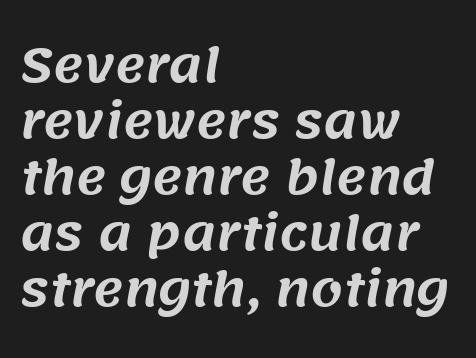
Q: Is the typeface a serif or a sans-serif typeface? A: Sans-serif.
Q: Is the text underlined? A: No.
Q: How is the paragraph aligned? A: Left-aligned.
Q: Is the spacing between letters normal or unusually wide? A: Normal.
Q: Width (condensed, normal, or wide)? A: Normal.
Q: Stroke contrast? A: Medium.
Q: x-height? A: Large.
Q: Monospaced? A: No.
